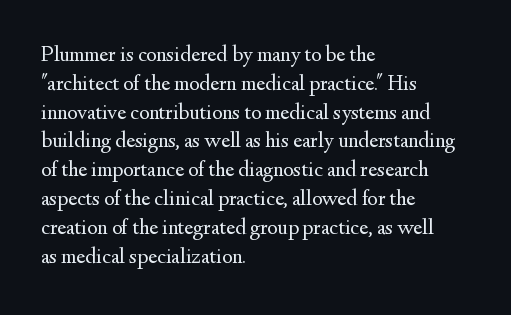
The image shows 22 px text type, upright; set left-aligned, normal line spacing (1.31x), normal letter spacing, not underlined.
